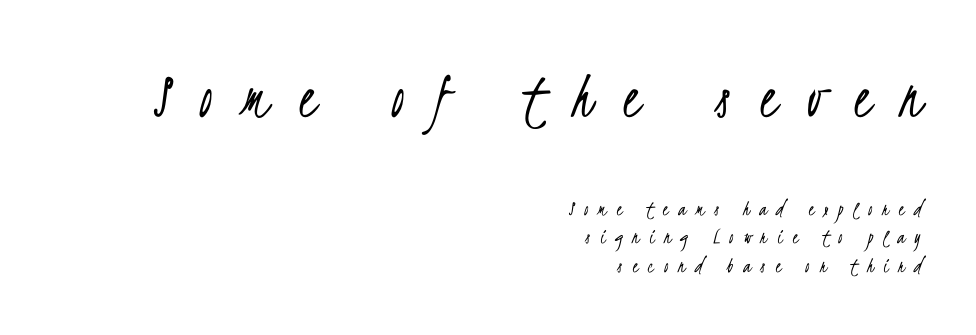
Q: Is the text bold? A: No.
Q: Is the typeface a serif or a sans-serif typeface? A: Sans-serif.
Q: Is the text underlined? A: No.
Q: How is the paragraph aligned? A: Right-aligned.
Q: Is the spacing between letters normal or unusually wide? A: Unusually wide.
Q: Is the spacing between lines tight, normal or loose? A: Normal.
Q: Which block of text is set in a larger size, the first (top) or the second (bottom)? A: The first (top) one.
Q: Width (condensed, normal, or wide)? A: Condensed.
Q: Stroke contrast? A: Low.
Q: x-height? A: Small.
Q: Monospaced? A: No.
